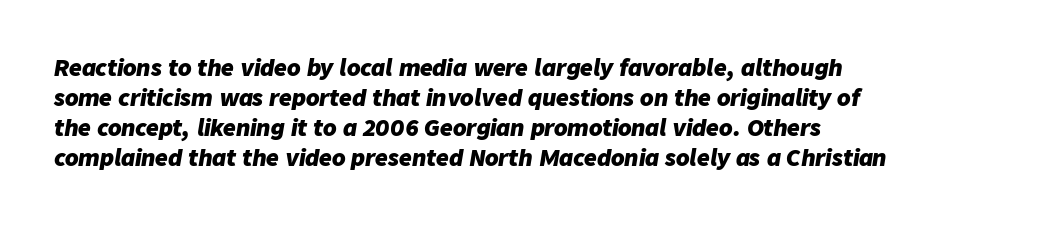
The characters look thick and weighty, a clear bold. The gap between lines stays unmarked. The rag falls on the right side of this text block. Is the letter spacing exaggerated? No — it looks like the ordinary default. This sample keeps an unexceptional amount of space between lines.
